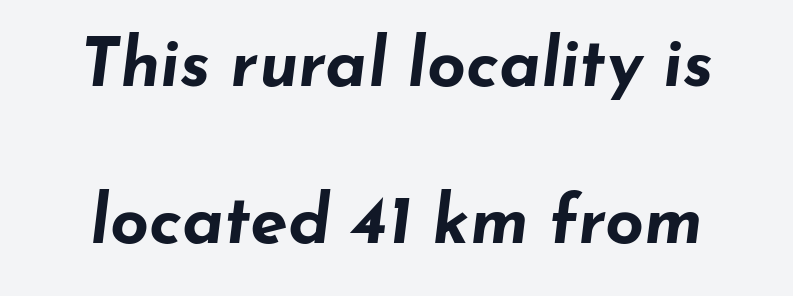
{"italic": "yes", "lean": "right", "slant_degrees": 7, "bold": "yes", "weight": "bold", "width": "wide", "stroke_contrast": "low", "x_height": "small", "monospaced": "no", "underline": "no", "line_spacing": "loose", "line_spacing_ratio": 2.31, "letter_spacing": "normal", "letter_spacing_em": 0.0, "glyph_px": 68}
